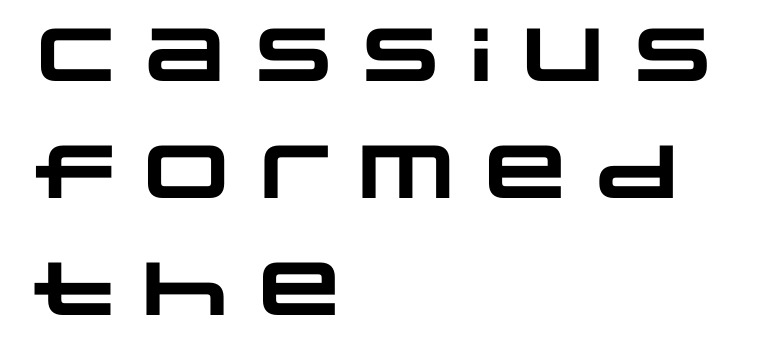
Q: Is the text bold? A: Yes.
Q: Is the typeface a serif or a sans-serif typeface? A: Sans-serif.
Q: Is the text underlined? A: No.
Q: How is the paragraph aligned? A: Left-aligned.
Q: Is the spacing between letters normal or unusually wide? A: Normal.
Q: Is the spacing between lines tight, normal or loose? A: Normal.
Q: Width (condensed, normal, or wide)? A: Wide.
Q: Stroke contrast? A: Low.
Q: x-height? A: Large.
Q: Monospaced? A: No.
